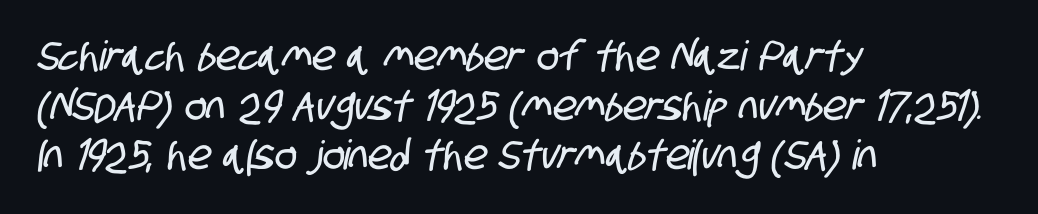
Q: Is the typeface a serif or a sans-serif typeface? A: Sans-serif.
Q: Is the text underlined? A: No.
Q: How is the paragraph aligned? A: Left-aligned.
Q: Is the spacing between letters normal or unusually wide? A: Normal.
Q: Width (condensed, normal, or wide)? A: Condensed.
Q: Stroke contrast? A: Low.
Q: x-height? A: Large.
Q: Monospaced? A: No.
